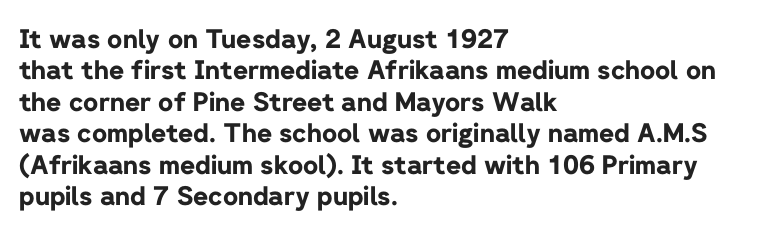
Q: Is the text bold? A: Yes.
Q: Is the text italic (slanted)? A: No, it is upright.
Q: Is the text underlined? A: No.
Q: How is the paragraph aligned? A: Left-aligned.
Q: Is the spacing between letters normal or unusually wide? A: Normal.
